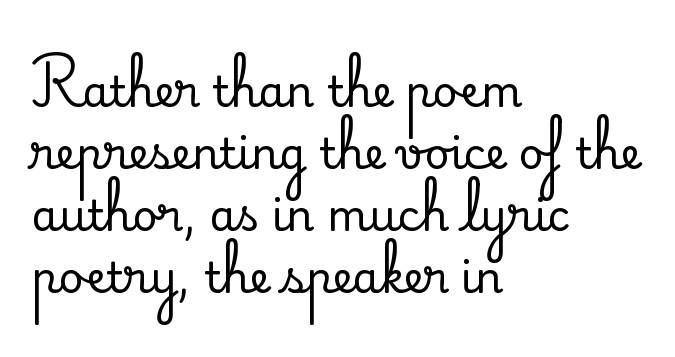
Default kerning and tracking; the words read as compact shapes. The glyphs are unaccompanied by any horizontal stroke below them. Quick note: not italic, upright. Each letter's strokes conclude with small projecting serifs.
